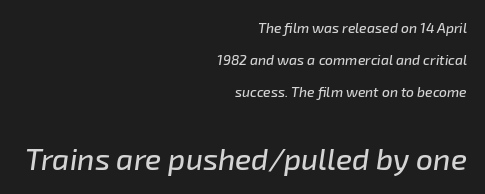
Bigger letters appear in the bottom chunk; the top chunk is reduced. The gap between lines stays unmarked. If you measured baseline to baseline, you'd find a long distance. The typography opts for an oblique posture over an upright one. In CSS terms this would be text-align: right.
